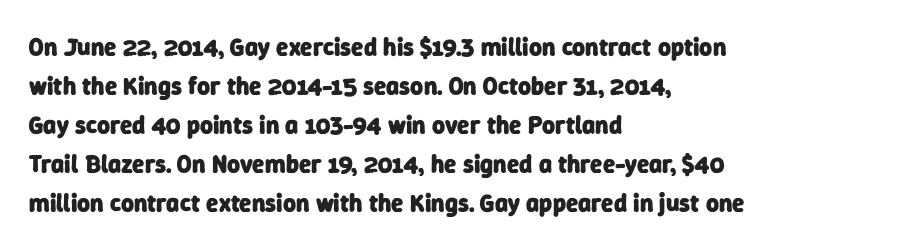
The image shows 25 px bold type; set left-aligned, normal line spacing (1.56x), normal letter spacing, not underlined.
